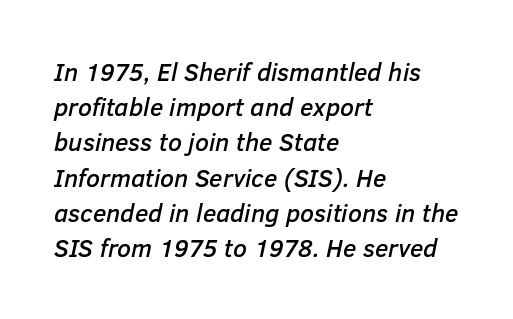
The image shows 25 px text type, italic (leaning right); set left-aligned, normal line spacing (1.41x), normal letter spacing, not underlined.
